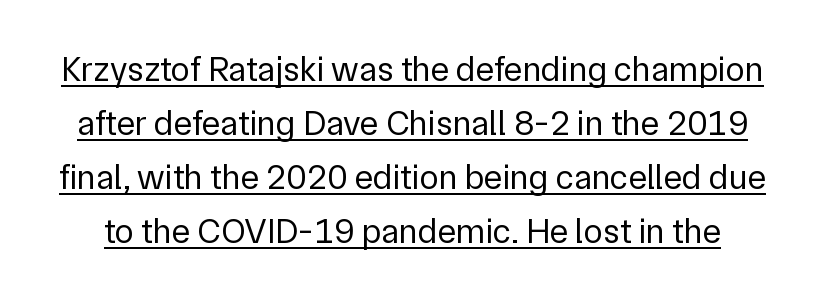
{"serif": "no", "italic": "no", "bold": "no", "weight": "regular", "width": "normal", "stroke_contrast": "low", "x_height": "medium", "monospaced": "no", "underline": "yes", "line_spacing": "normal", "line_spacing_ratio": 1.54, "letter_spacing": "normal", "letter_spacing_em": 0.0, "glyph_px": 35}
